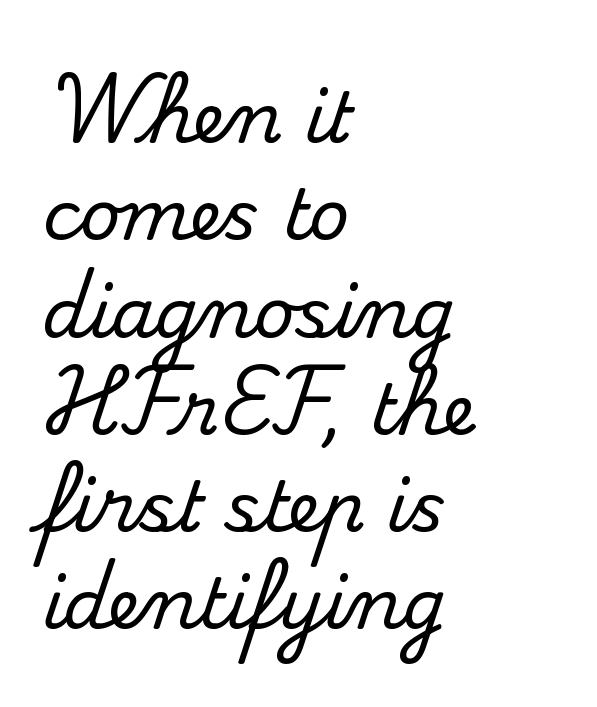
{"width": "normal", "stroke_contrast": "medium", "x_height": "small", "monospaced": "no", "underline": "no", "align": "left", "line_spacing": "normal", "line_spacing_ratio": 1.39, "letter_spacing": "normal", "letter_spacing_em": 0.0, "glyph_px": 70}
